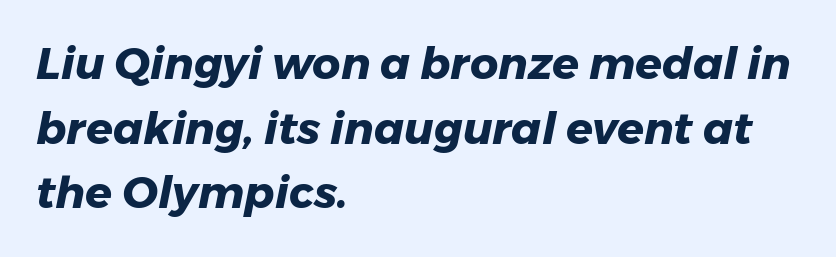
Vertical spacing — default. Layout note: lines flush left. Do the characters align in a grid? No, the font is proportional. Underlining? Definitely not there. No extra tracking has been applied to these lines. Yep, that's italic — everything's leaning.
